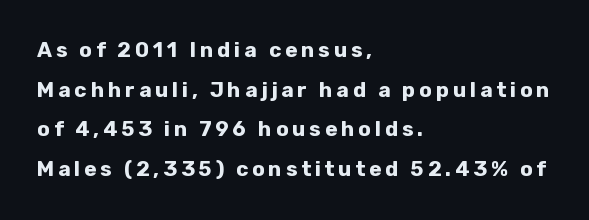
The image shows 21 px bold type, upright; set left-aligned, line spacing 1.89x, not underlined.
